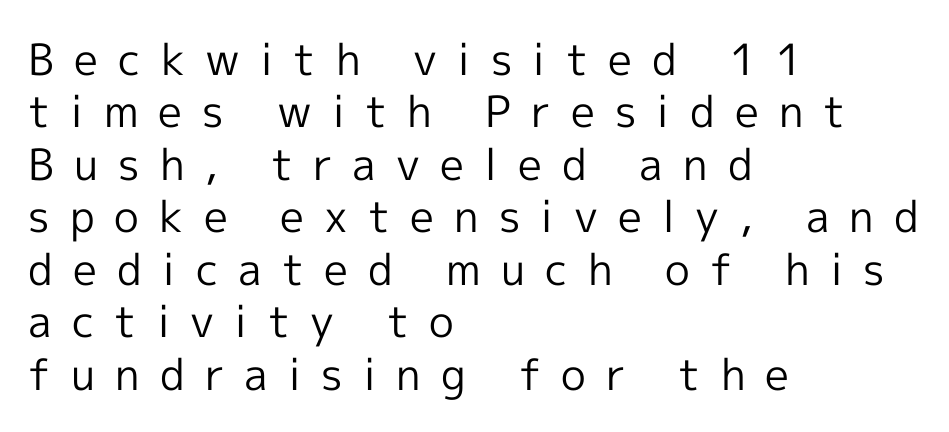
The letters carry no serifs — their stems end cleanly without finishing strokes. Rendered with straight, roman letterforms. Nothing heavy about these letters — not bold at all. Descenders are the only things crossing below the line.
